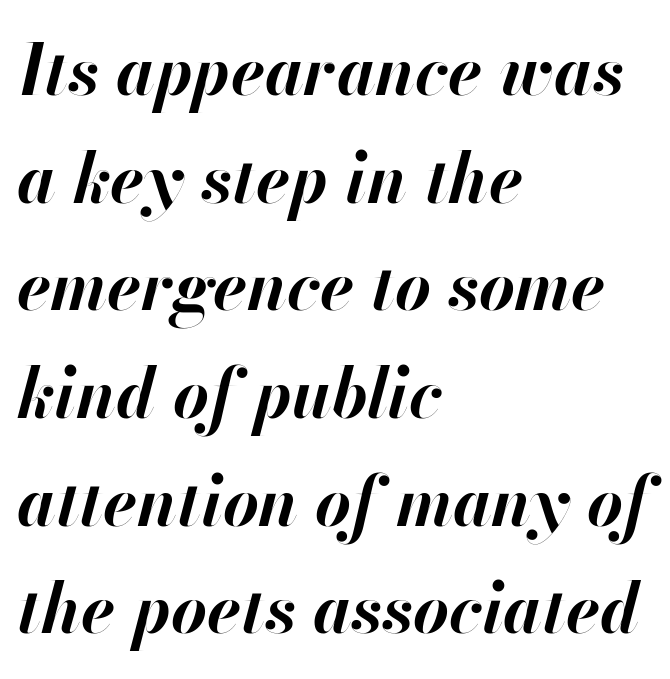
Q: Is the text bold? A: Yes.
Q: Is the text italic (slanted)? A: Yes, it leans right by about 13 degrees.
Q: Is the text underlined? A: No.
Q: How is the paragraph aligned? A: Left-aligned.
Q: Is the spacing between letters normal or unusually wide? A: Normal.
Q: Is the spacing between lines tight, normal or loose? A: Normal.
Q: Width (condensed, normal, or wide)? A: Normal.
Q: Stroke contrast? A: High.
Q: x-height? A: Small.
Q: Monospaced? A: No.
